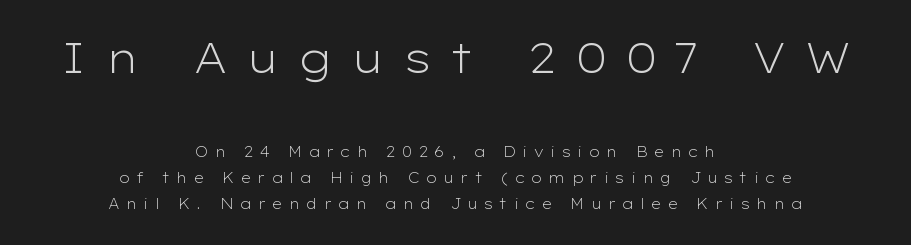
{"serif": "no", "italic": "no", "bold": "no", "weight": "light", "width": "wide", "stroke_contrast": "low", "x_height": "medium", "monospaced": "no", "underline": "no", "align": "center", "line_spacing_ratio": 1.87, "letter_spacing": "wide", "letter_spacing_em": 0.43, "larger_block": "first", "size_ratio": 3.0, "glyph_px": 42}
